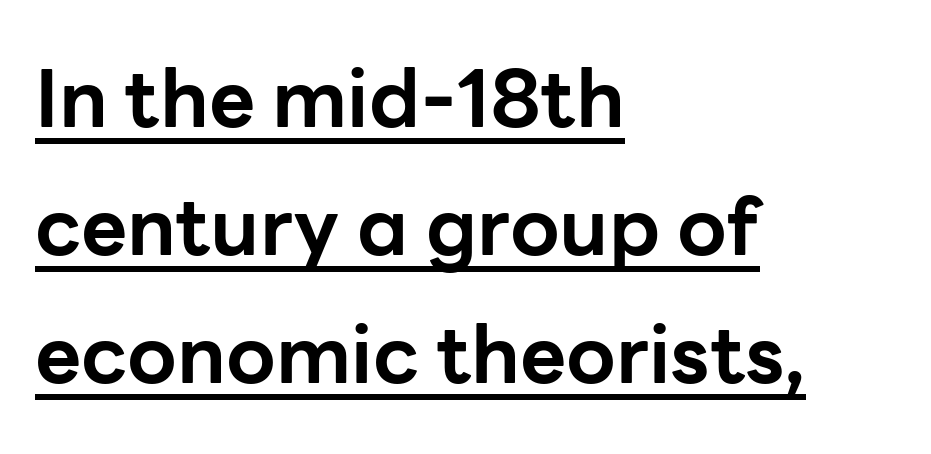
The image shows 80 px bold sans-serif type, upright; set left-aligned, normal line spacing (1.6x), normal letter spacing, underlined; low stroke contrast and a medium x-height.
